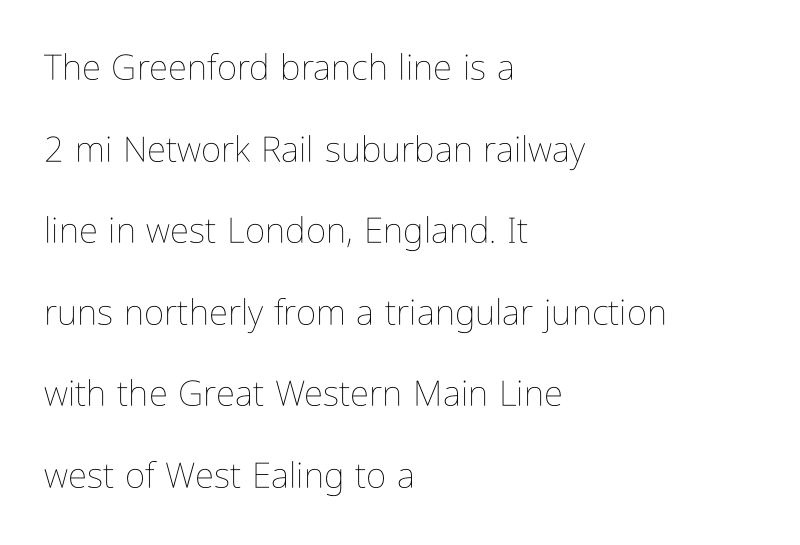
The image shows 35 px thin, condensed type, upright; set left-aligned, loose line spacing (2.33x), normal letter spacing, not underlined; low stroke contrast and a medium x-height.
